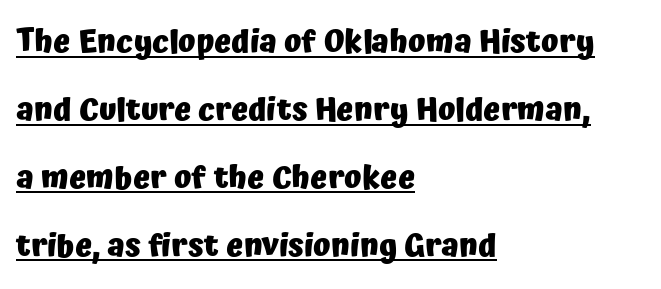
Q: Is the text bold? A: Yes.
Q: Is the text italic (slanted)? A: No, it is upright.
Q: Is the typeface a serif or a sans-serif typeface? A: Sans-serif.
Q: Is the text underlined? A: Yes.
Q: How is the paragraph aligned? A: Left-aligned.
Q: Is the spacing between letters normal or unusually wide? A: Normal.
Q: Is the spacing between lines tight, normal or loose? A: Loose.
Q: Width (condensed, normal, or wide)? A: Normal.
Q: Stroke contrast? A: Low.
Q: x-height? A: Medium.
Q: Monospaced? A: No.
